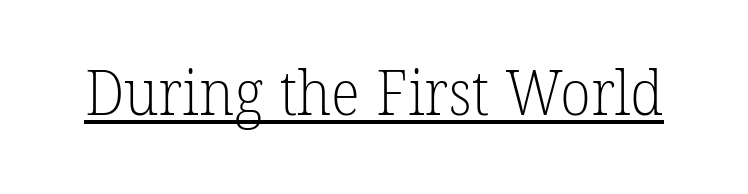
Each letter's strokes conclude with small projecting serifs. Spacing verdict: proportional, widths tailored to each character. Characters follow at the spacing the type designer built in. Emphasis is given by a line drawn under the lettering.
